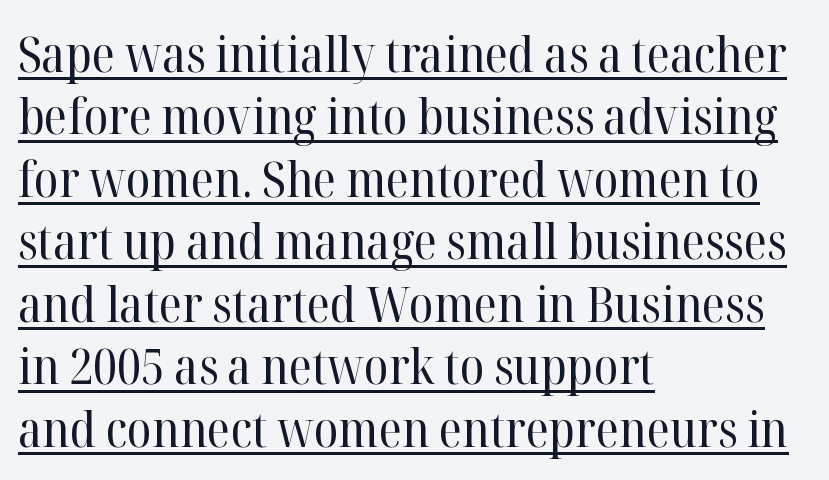
The designer left line spacing at the default. Alignment: flush left. Do the characters align in a grid? No, the font is proportional. Beneath each row of characters lies a ruled line. Italic? Not at all — the glyphs are vertical. Each stroke keeps to a modest, everyday thickness or less.
